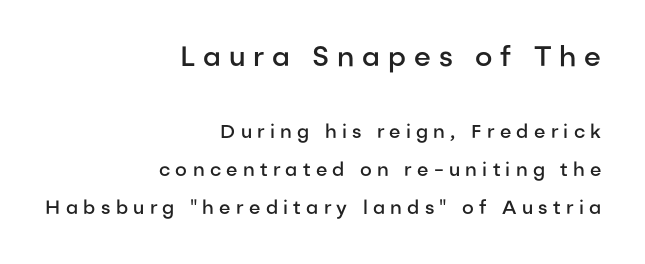
Q: Is the text bold? A: Semi-bold.
Q: Is the text italic (slanted)? A: No, it is upright.
Q: Is the typeface a serif or a sans-serif typeface? A: Sans-serif.
Q: Is the text underlined? A: No.
Q: How is the paragraph aligned? A: Right-aligned.
Q: Is the spacing between letters normal or unusually wide? A: Unusually wide.
Q: Is the spacing between lines tight, normal or loose? A: Loose.
Q: Which block of text is set in a larger size, the first (top) or the second (bottom)? A: The first (top) one.
Q: Width (condensed, normal, or wide)? A: Normal.
Q: Stroke contrast? A: Low.
Q: x-height? A: Medium.
Q: Monospaced? A: No.
